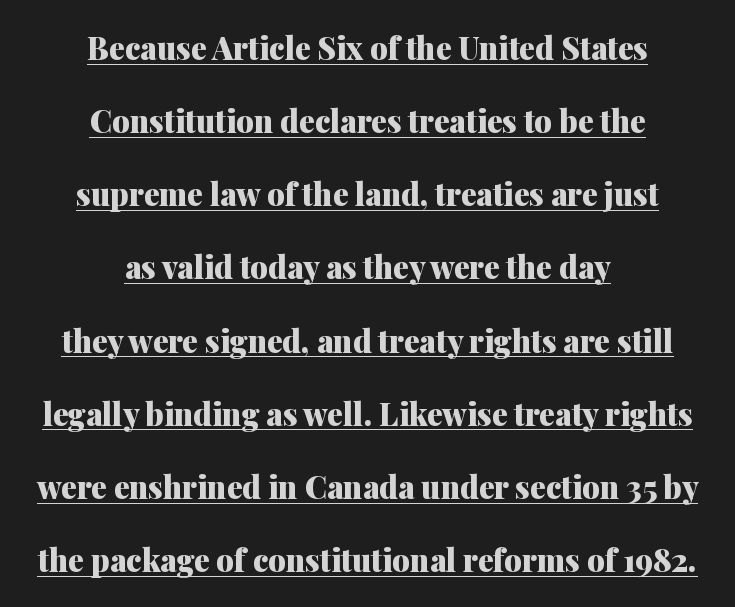
The compositor balanced each line on the midline. Glance below the letters and you will spot a drawn line. In terms of posture, this sample is upright. The rendering keeps characters at their native spacing. Strong, thick strokes mark this as bold type. Note: serifs present on the glyphs.
